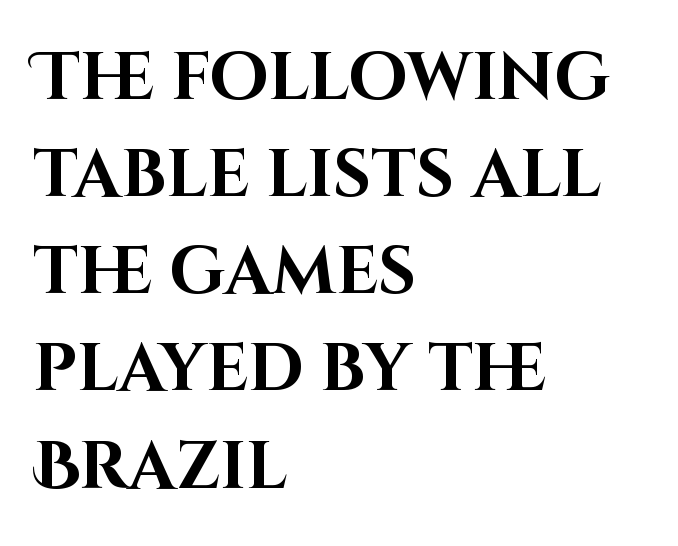
{"serif": "no", "italic": "no", "bold": "yes", "weight": "bold", "width": "normal", "stroke_contrast": "high", "x_height": "large", "monospaced": "no", "underline": "no", "align": "left", "line_spacing": "normal", "line_spacing_ratio": 1.45, "letter_spacing": "normal", "letter_spacing_em": 0.0, "glyph_px": 67}
